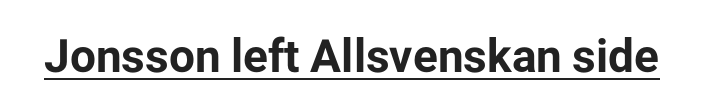
The tracking reads as untouched default to a designer's eye. The passage shown is typeset with a sans-serif family. The specimen includes a rule beneath the text block's lines. You could not count columns in this text — the font is proportionally spaced. Compared with an ordinary text face, these strokes are far heavier — a full bold.
